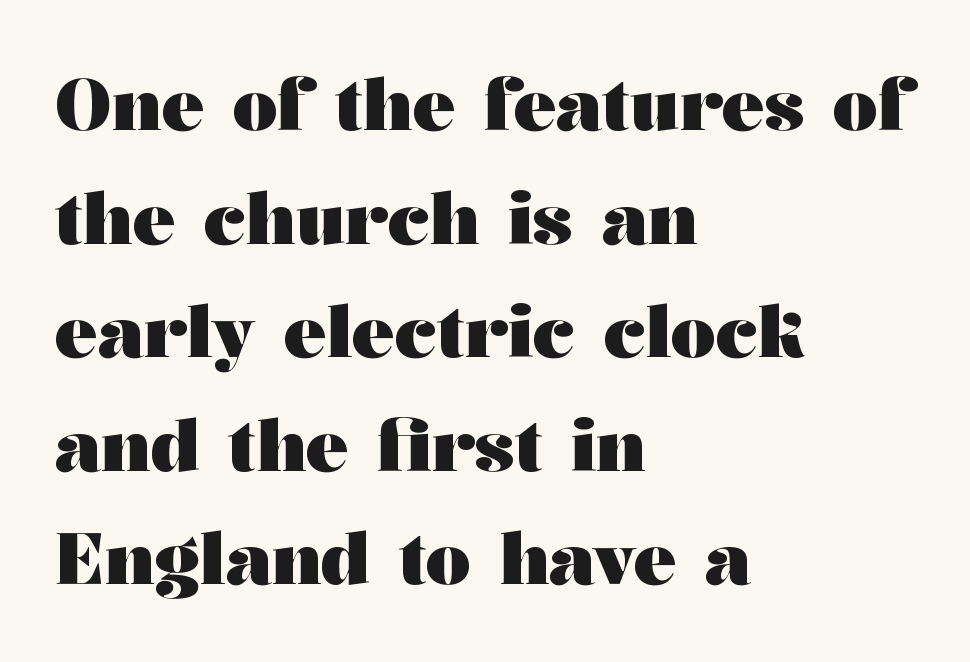
Q: Is the text bold? A: Yes.
Q: Is the text italic (slanted)? A: No, it is upright.
Q: Is the typeface a serif or a sans-serif typeface? A: Serif.
Q: Is the text underlined? A: No.
Q: How is the paragraph aligned? A: Left-aligned.
Q: Is the spacing between letters normal or unusually wide? A: Normal.
Q: Is the spacing between lines tight, normal or loose? A: Normal.
Q: Width (condensed, normal, or wide)? A: Wide.
Q: Stroke contrast? A: Medium.
Q: x-height? A: Medium.
Q: Monospaced? A: No.
